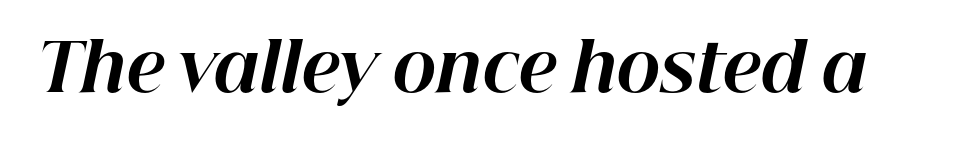
Q: Is the text bold? A: Yes.
Q: Is the text italic (slanted)? A: Yes, it leans right by about 12 degrees.
Q: Is the text underlined? A: No.
Q: Is the spacing between letters normal or unusually wide? A: Normal.
Q: Width (condensed, normal, or wide)? A: Normal.
Q: Stroke contrast? A: High.
Q: x-height? A: Medium.
Q: Monospaced? A: No.
